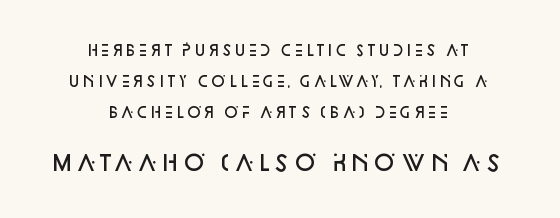
Q: Is the text bold? A: Semi-bold.
Q: Is the text italic (slanted)? A: No, it is upright.
Q: Is the text underlined? A: No.
Q: How is the paragraph aligned? A: Centered.
Q: Is the spacing between letters normal or unusually wide? A: Normal.
Q: Is the spacing between lines tight, normal or loose? A: Loose.
Q: Which block of text is set in a larger size, the first (top) or the second (bottom)? A: The second (bottom) one.
